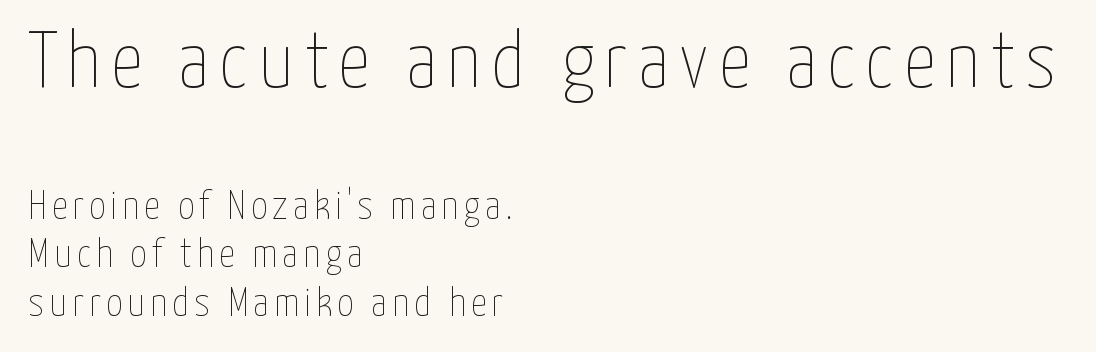
In CSS terms this would be text-align: left. Larger block? The one above; the one below is distinctly smaller. The specimen reads as upright at a glance. Proportional: the letters do not fall into vertical columns. The strokes carry an ordinary text weight at most.
